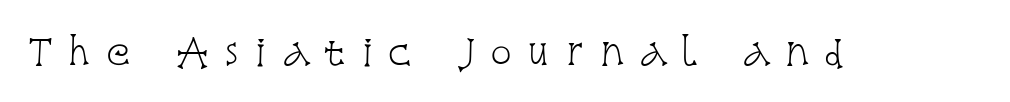
The image shows 36 px light, condensed serif type, upright; set unusually wide letter spacing (+0.42 em), not underlined; low stroke contrast and a large x-height.
